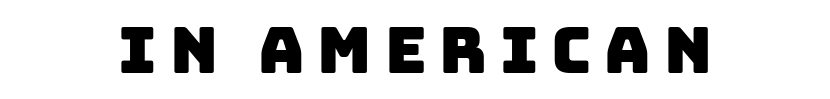
Q: Is the typeface a serif or a sans-serif typeface? A: Sans-serif.
Q: Is the text underlined? A: No.
Q: How is the paragraph aligned? A: Centered.
Q: Is the spacing between letters normal or unusually wide? A: Unusually wide.
Q: Width (condensed, normal, or wide)? A: Normal.
Q: Stroke contrast? A: Low.
Q: x-height? A: Large.
Q: Monospaced? A: No.
